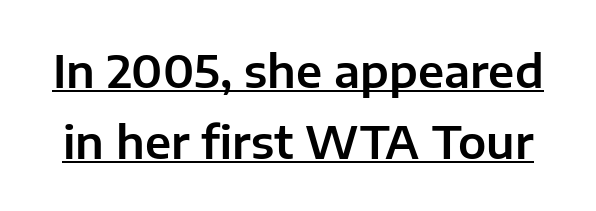
Q: Is the text italic (slanted)? A: No, it is upright.
Q: Is the typeface a serif or a sans-serif typeface? A: Sans-serif.
Q: Is the text underlined? A: Yes.
Q: Is the spacing between letters normal or unusually wide? A: Normal.
Q: Is the spacing between lines tight, normal or loose? A: Normal.
Q: Width (condensed, normal, or wide)? A: Normal.
Q: Stroke contrast? A: Low.
Q: x-height? A: Medium.
Q: Monospaced? A: No.
